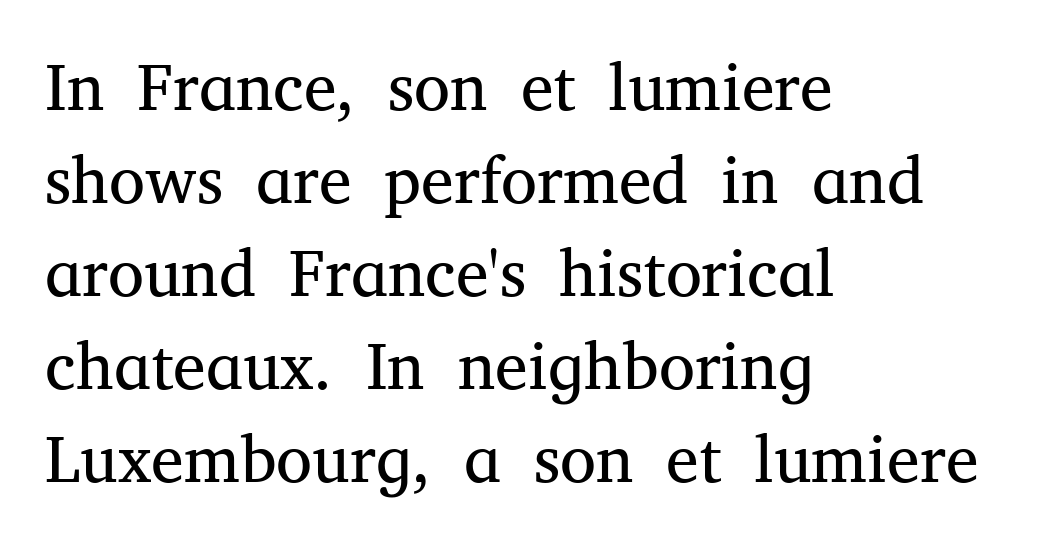
The image shows 66 px regular-weight serif type, upright; set left-aligned, normal line spacing (1.41x), normal letter spacing, not underlined; medium stroke contrast and a medium x-height.
